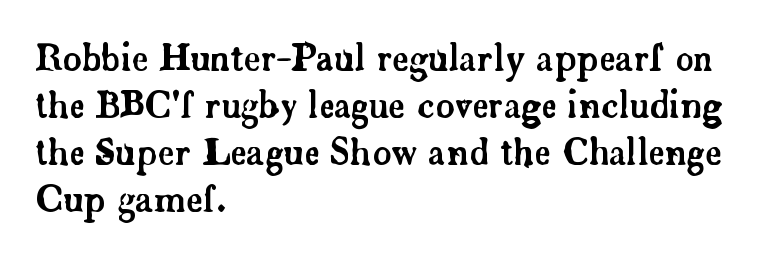
The image shows 36 px serif type, upright; set left-aligned, normal line spacing (1.31x), normal letter spacing, not underlined; low stroke contrast and a small x-height.
